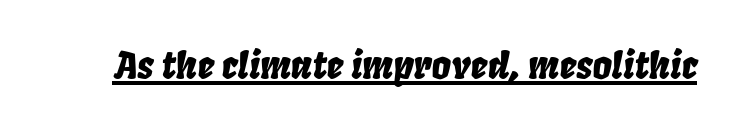
Honestly, the letter spacing is just normal — you wouldn't notice it. Quick note: underline on. Spacing verdict: proportional, widths tailored to each character. When letters slant like this, we call the style italic.
